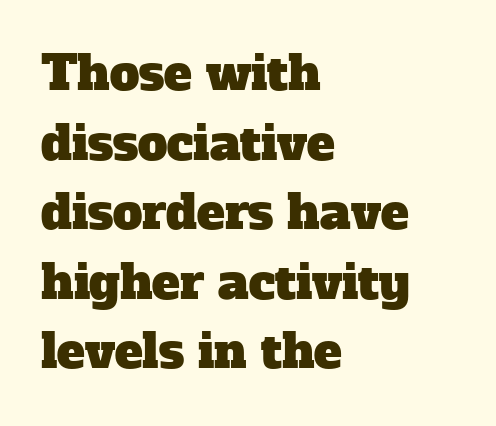
The image shows 47 px serif type; set left-aligned, normal line spacing (1.48x), normal letter spacing, not underlined; low stroke contrast and a medium x-height.
